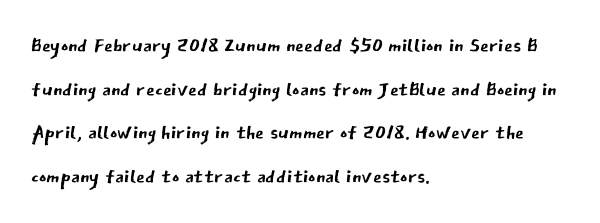
The image shows 28 px regular-weight sans-serif type, upright; set left-aligned, normal line spacing (1.56x), normal letter spacing, not underlined; low stroke contrast and a medium x-height.
